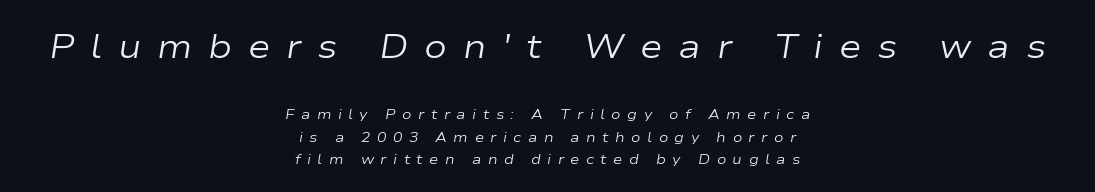
No extra ink here — the face is not bold. A typesetter would call this proportional, since set widths differ per character. Character size in the leading block exceeds that of the trailing block. Caption: expanded tracking, letters set apart. In CSS terms this would be text-align: center. Notice how descenders clear the ascenders below comfortably — that's standard leading.
